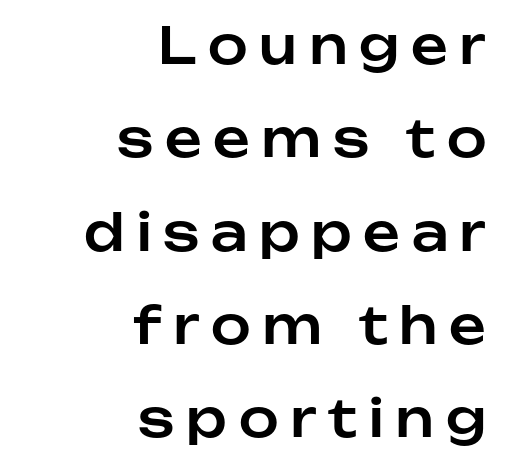
You could only call the tracking loose — the letters float apart. Horizontal alignment here is rightward, an uncommon choice for prose. Bare-footed words on every line. The face used here is a sans, in the tradition of grotesques and geometrics. The letters advance in unequal steps, a hallmark of proportional type. Italic? Not at all — the glyphs are vertical.
